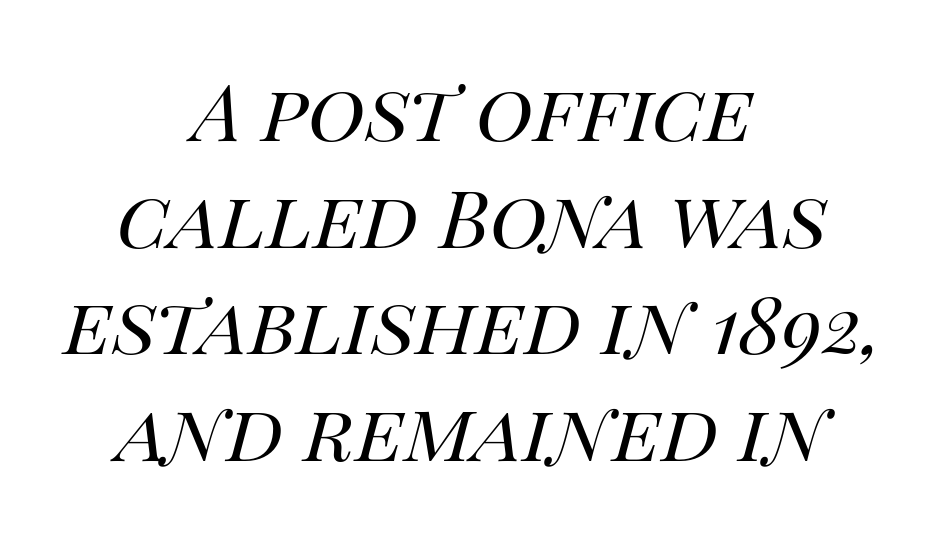
Typeset on center — no edge is straight. The strokes are not fattened; the text isn't bold. Looks like regular typesetting: each glyph gets only the width it needs. Glance below the letters and you will spot only blank space.
